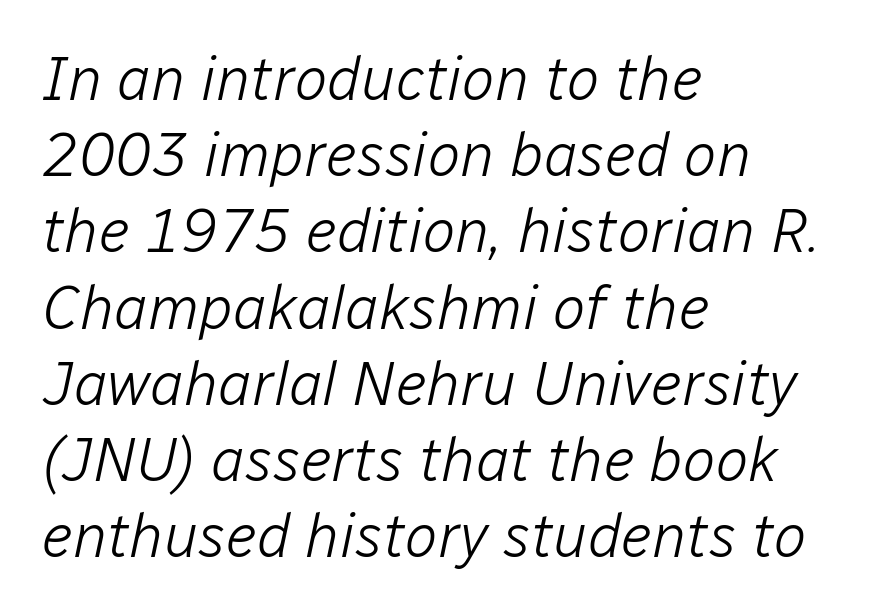
Q: Is the text bold? A: No.
Q: Is the text italic (slanted)? A: Yes, it leans right by about 12 degrees.
Q: Is the text underlined? A: No.
Q: How is the paragraph aligned? A: Left-aligned.
Q: Is the spacing between letters normal or unusually wide? A: Normal.
Q: Is the spacing between lines tight, normal or loose? A: Normal.
Q: Width (condensed, normal, or wide)? A: Normal.
Q: Stroke contrast? A: Low.
Q: x-height? A: Medium.
Q: Monospaced? A: No.
